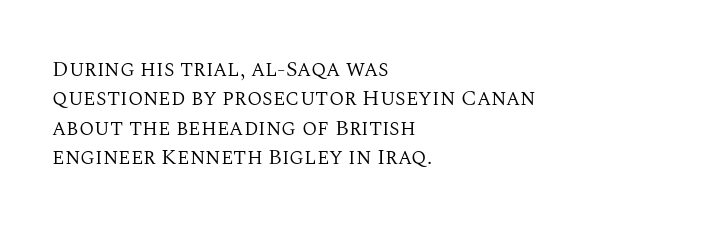
Bare-footed words on every line. Every stem runs plumb, perpendicular to the baseline. The typesetting does not lean heavy: it is not bold. Tracking value appears to be zero — textbook default spacing. The vertical gap from one line to the next is medium.
